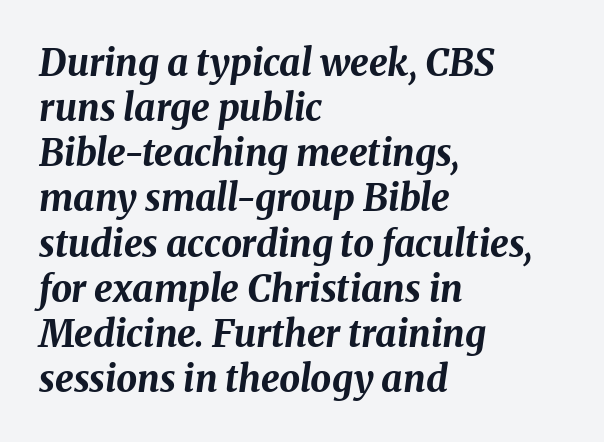
{"italic": "yes", "lean": "right", "slant_degrees": 8, "bold": "yes", "weight": "bold", "width": "normal", "stroke_contrast": "medium", "x_height": "medium", "monospaced": "no", "underline": "no", "align": "left", "line_spacing_ratio": 1.22, "letter_spacing": "normal", "letter_spacing_em": 0.0, "glyph_px": 37}
